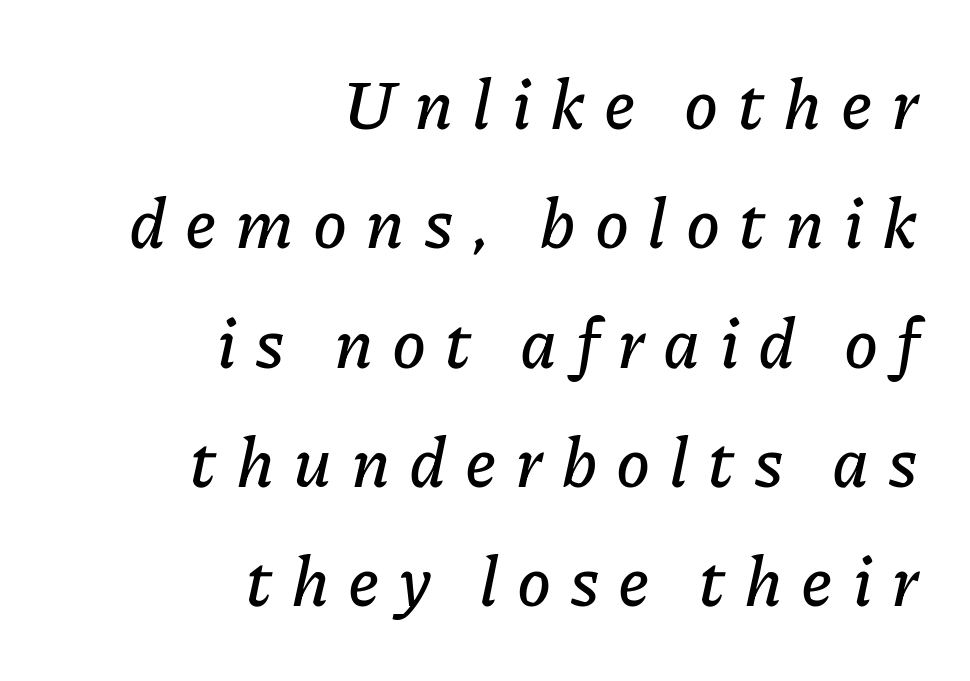
The image shows 69 px text type, italic (leaning right); set right-aligned, line spacing 1.73x, unusually wide letter spacing (+0.27 em), not underlined; low stroke contrast and a medium x-height.
